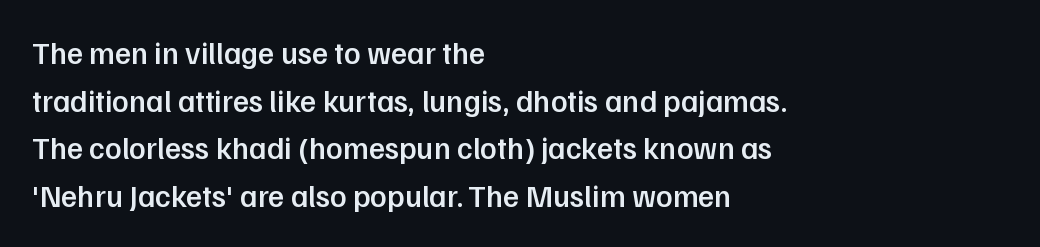
Q: Is the text bold? A: Semi-bold.
Q: Is the text italic (slanted)? A: No, it is upright.
Q: Is the typeface a serif or a sans-serif typeface? A: Sans-serif.
Q: Is the text underlined? A: No.
Q: How is the paragraph aligned? A: Left-aligned.
Q: Is the spacing between letters normal or unusually wide? A: Normal.
Q: Is the spacing between lines tight, normal or loose? A: Normal.
Q: Width (condensed, normal, or wide)? A: Normal.
Q: Stroke contrast? A: Low.
Q: x-height? A: Medium.
Q: Monospaced? A: No.
